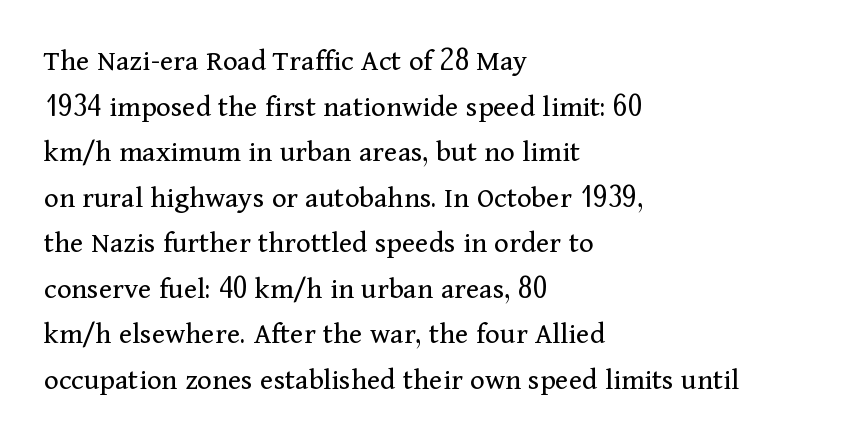
Q: Is the text bold? A: No.
Q: Is the text italic (slanted)? A: No, it is upright.
Q: Is the typeface a serif or a sans-serif typeface? A: Serif.
Q: Is the text underlined? A: No.
Q: How is the paragraph aligned? A: Left-aligned.
Q: Is the spacing between letters normal or unusually wide? A: Normal.
Q: Is the spacing between lines tight, normal or loose? A: Normal.
Q: Width (condensed, normal, or wide)? A: Normal.
Q: Stroke contrast? A: Medium.
Q: x-height? A: Medium.
Q: Monospaced? A: No.
